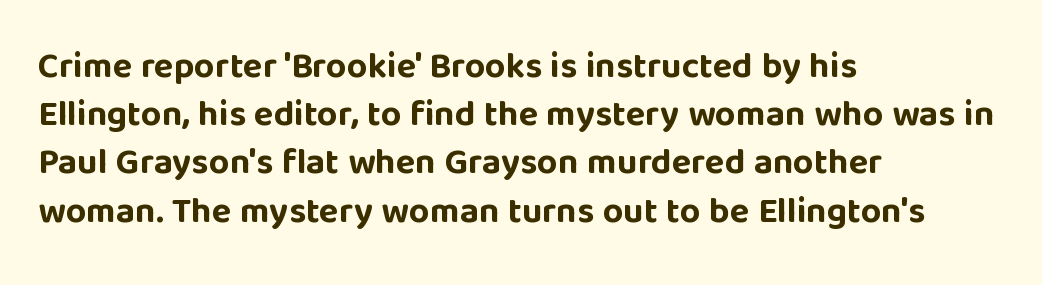
Q: Is the text bold? A: Yes.
Q: Is the text italic (slanted)? A: No, it is upright.
Q: Is the typeface a serif or a sans-serif typeface? A: Sans-serif.
Q: Is the text underlined? A: No.
Q: How is the paragraph aligned? A: Left-aligned.
Q: Is the spacing between letters normal or unusually wide? A: Normal.
Q: Is the spacing between lines tight, normal or loose? A: Normal.
Q: Width (condensed, normal, or wide)? A: Normal.
Q: Stroke contrast? A: Low.
Q: x-height? A: Large.
Q: Monospaced? A: No.
